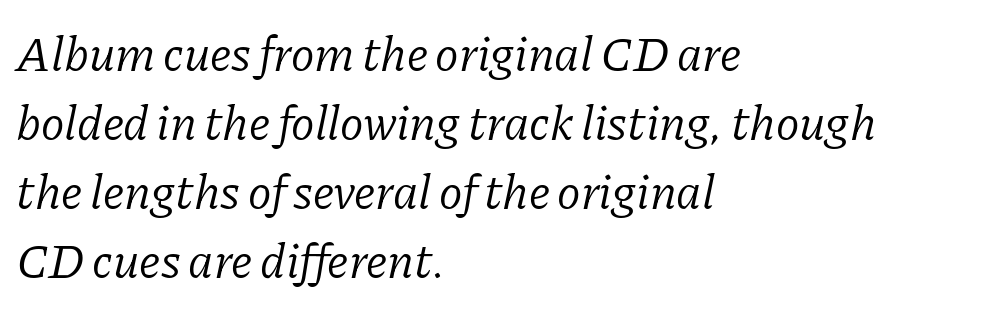
{"serif": "yes", "italic": "yes", "lean": "right", "slant_degrees": 11, "bold": "no", "weight": "light", "width": "normal", "stroke_contrast": "low", "x_height": "medium", "monospaced": "no", "underline": "no", "align": "left", "line_spacing": "normal", "line_spacing_ratio": 1.41, "letter_spacing": "normal", "letter_spacing_em": 0.0, "glyph_px": 49}
